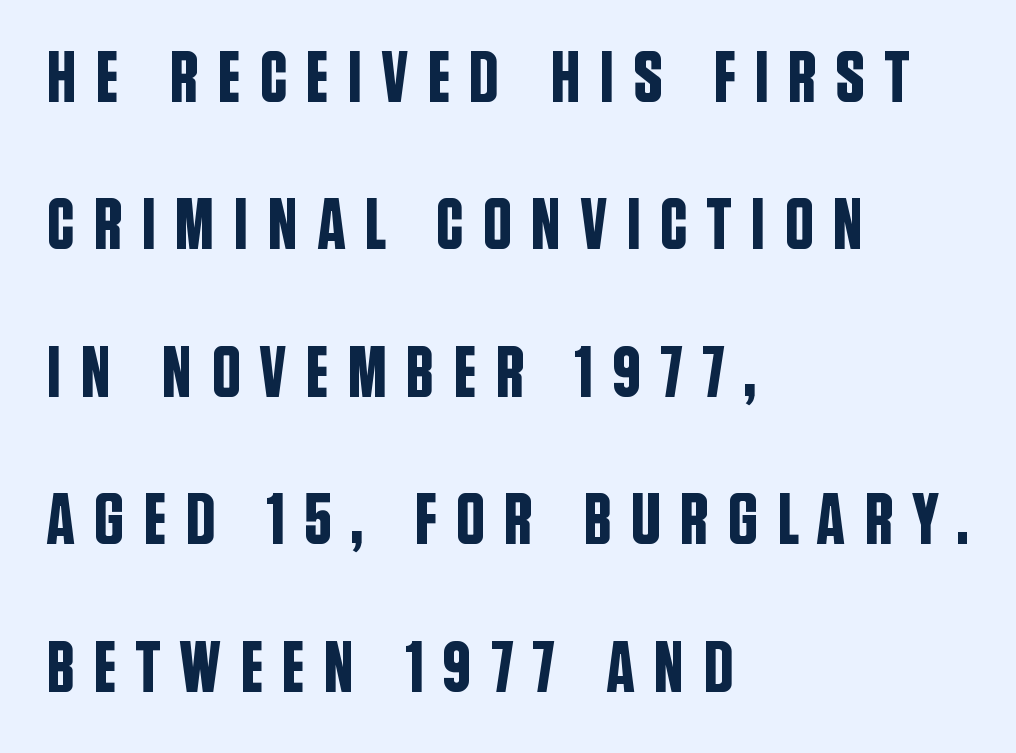
Q: Is the text italic (slanted)? A: No, it is upright.
Q: Is the typeface a serif or a sans-serif typeface? A: Sans-serif.
Q: Is the text underlined? A: No.
Q: How is the paragraph aligned? A: Left-aligned.
Q: Is the spacing between letters normal or unusually wide? A: Unusually wide.
Q: Is the spacing between lines tight, normal or loose? A: Loose.
Q: Width (condensed, normal, or wide)? A: Condensed.
Q: Stroke contrast? A: Low.
Q: x-height? A: Large.
Q: Monospaced? A: No.
